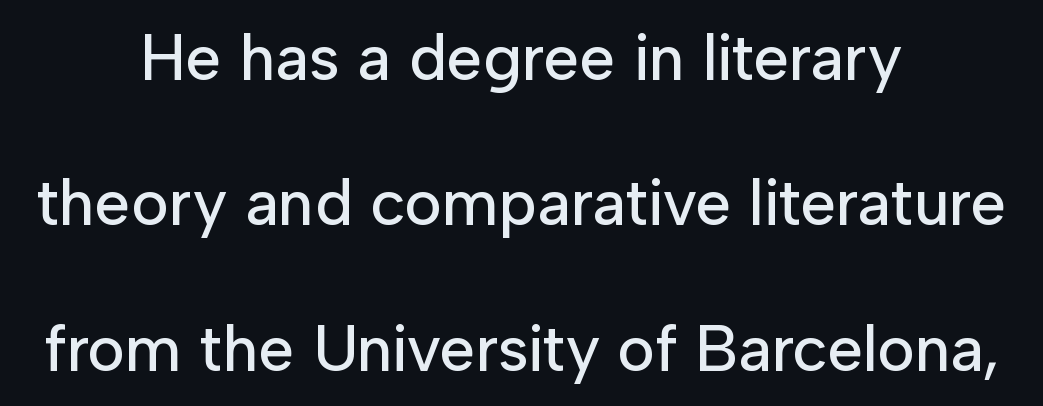
Leftover space on each line is divided equally before and after the words. Plain, unruled lines of type. Rows of type keep a wide berth in the vertical direction. Tracking value appears to be zero — textbook default spacing.
